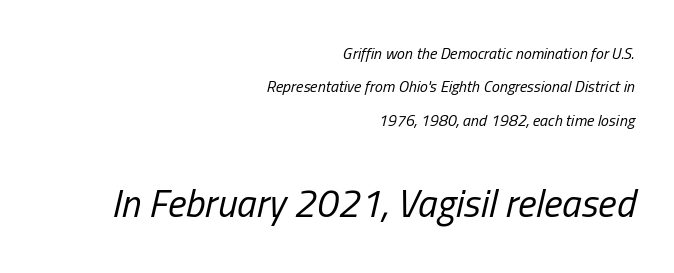
{"italic": "yes", "lean": "right", "slant_degrees": 13, "bold": "no", "weight": "regular", "width": "condensed", "stroke_contrast": "low", "x_height": "medium", "monospaced": "no", "underline": "no", "align": "right", "line_spacing": "loose", "line_spacing_ratio": 2.09, "letter_spacing": "normal", "letter_spacing_em": 0.0, "larger_block": "second", "size_ratio": 2.44, "glyph_px": 39}
